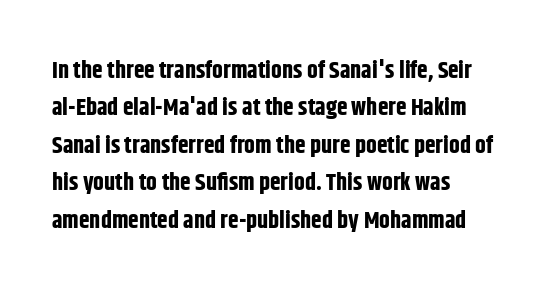
The image shows 24 px bold type, upright; set left-aligned, normal line spacing (1.56x), normal letter spacing, not underlined.
